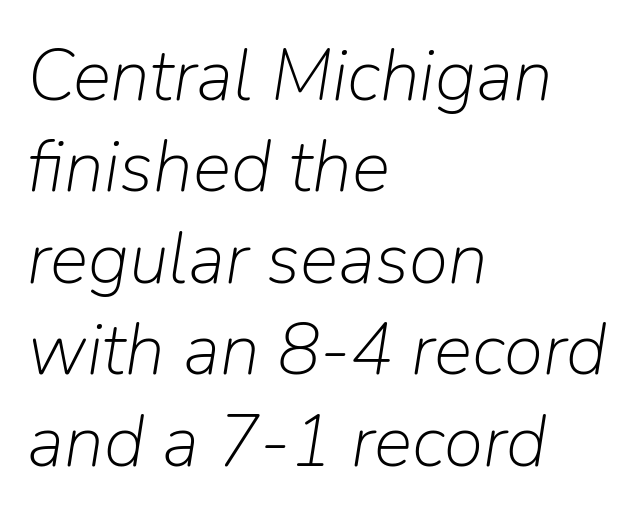
The image shows 72 px light type, italic (leaning right); set left-aligned, normal line spacing (1.27x), normal letter spacing, not underlined; low stroke contrast and a medium x-height.
